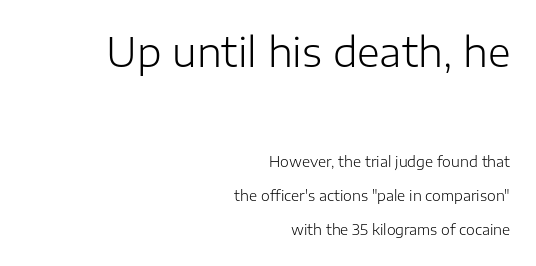
Q: Is the text bold? A: No.
Q: Is the text italic (slanted)? A: No, it is upright.
Q: Is the typeface a serif or a sans-serif typeface? A: Sans-serif.
Q: Is the text underlined? A: No.
Q: How is the paragraph aligned? A: Right-aligned.
Q: Is the spacing between letters normal or unusually wide? A: Normal.
Q: Is the spacing between lines tight, normal or loose? A: Loose.
Q: Which block of text is set in a larger size, the first (top) or the second (bottom)? A: The first (top) one.
Q: Width (condensed, normal, or wide)? A: Normal.
Q: Stroke contrast? A: Low.
Q: x-height? A: Medium.
Q: Monospaced? A: No.
